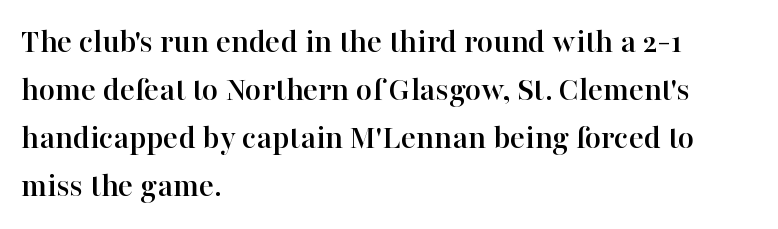
{"serif": "yes", "italic": "no", "width": "normal", "stroke_contrast": "high", "x_height": "medium", "monospaced": "no", "underline": "no", "align": "left", "line_spacing": "normal", "line_spacing_ratio": 1.37, "letter_spacing": "normal", "letter_spacing_em": 0.0, "glyph_px": 35}
